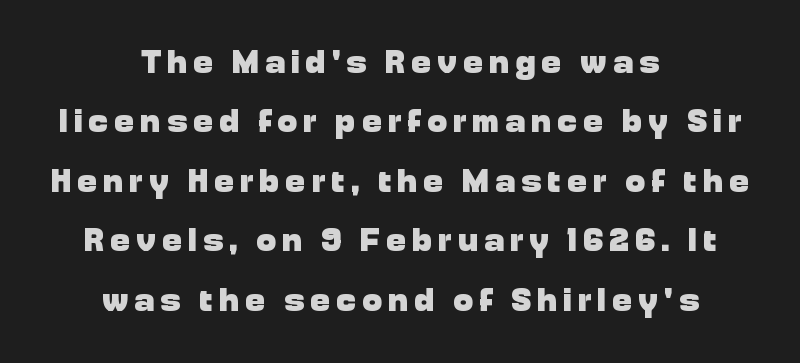
Q: Is the text bold? A: Yes.
Q: Is the text italic (slanted)? A: No, it is upright.
Q: Is the typeface a serif or a sans-serif typeface? A: Sans-serif.
Q: Is the text underlined? A: No.
Q: How is the paragraph aligned? A: Centered.
Q: Width (condensed, normal, or wide)? A: Normal.
Q: Stroke contrast? A: Low.
Q: x-height? A: Medium.
Q: Monospaced? A: No.
